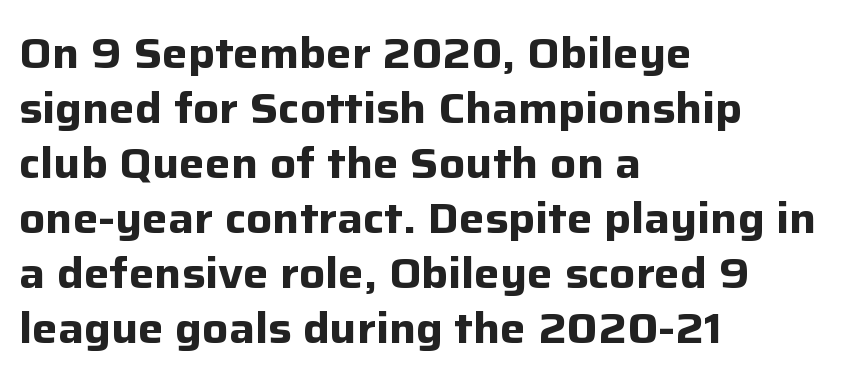
The image shows 43 px bold sans-serif type, upright; set left-aligned, normal line spacing (1.28x), normal letter spacing, not underlined; low stroke contrast and a medium x-height.
